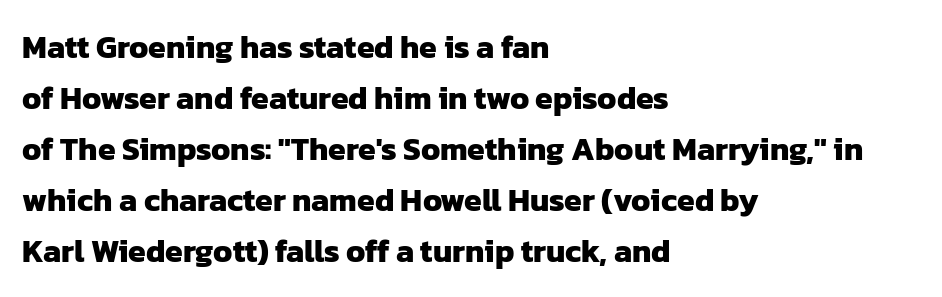
Regarding leading, the lines here are spaced in the standard way. Classification — sans serif. In terms of weight, the rendering is a true, heavy bold. The rendering uses natural spacing where letterforms have individual widths. Only glyphs here, with clear space below each row. Nothing unusual about the tracking: characters are spaced as the font intends.
